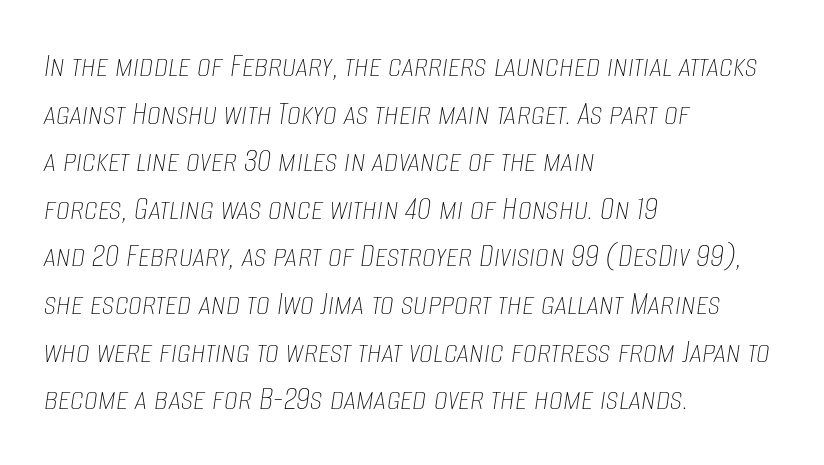
{"italic": "yes", "lean": "right", "slant_degrees": 8, "bold": "no", "weight": "thin", "width": "condensed", "stroke_contrast": "low", "x_height": "large", "monospaced": "no", "underline": "no", "align": "left", "line_spacing": "normal", "line_spacing_ratio": 1.36, "letter_spacing": "normal", "letter_spacing_em": 0.0, "glyph_px": 35}
